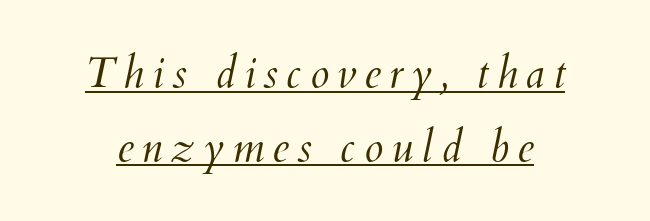
Bold? No — there's no thickening of the strokes. This sample has the flowing, uneven cadence of proportional lettering. Italic: yes, the glyphs are oblique. The face used here appears with an underline applied.
